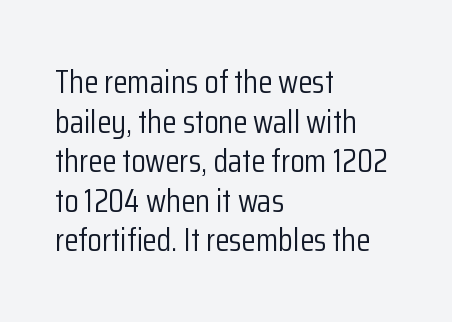
Q: Is the text bold? A: No.
Q: Is the text italic (slanted)? A: No, it is upright.
Q: Is the typeface a serif or a sans-serif typeface? A: Sans-serif.
Q: Is the text underlined? A: No.
Q: How is the paragraph aligned? A: Left-aligned.
Q: Is the spacing between letters normal or unusually wide? A: Normal.
Q: Width (condensed, normal, or wide)? A: Condensed.
Q: Stroke contrast? A: Low.
Q: x-height? A: Medium.
Q: Monospaced? A: No.
